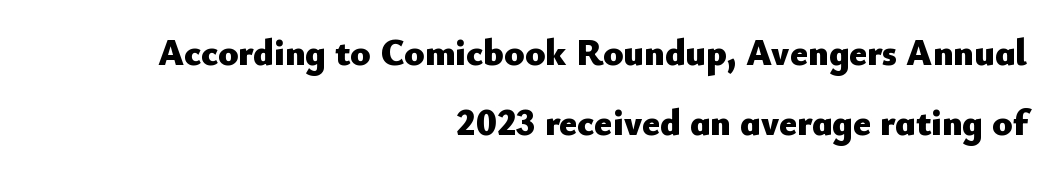
The image shows 37 px heavy sans-serif type, upright; set right-aligned, loose line spacing (1.9x), normal letter spacing, not underlined; low stroke contrast and a small x-height.
